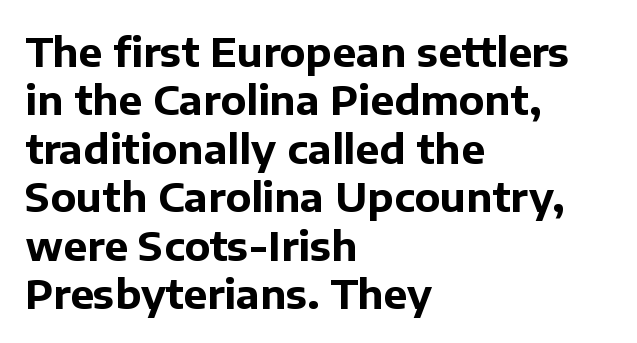
{"serif": "no", "italic": "no", "bold": "yes", "weight": "bold", "width": "normal", "stroke_contrast": "low", "x_height": "medium", "monospaced": "no", "underline": "no", "align": "left", "line_spacing_ratio": 1.21, "letter_spacing": "normal", "letter_spacing_em": 0.0, "glyph_px": 40}
